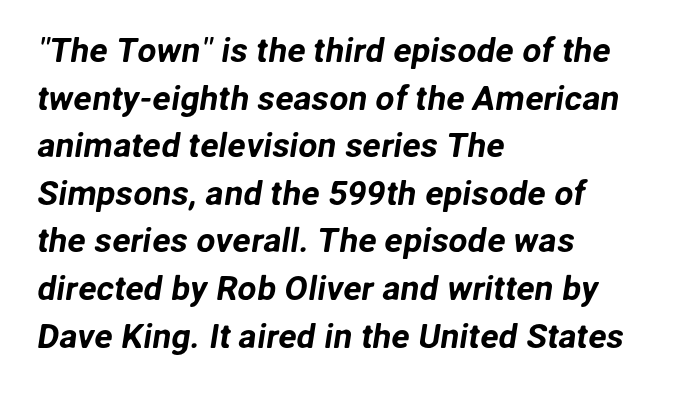
The image shows 34 px sans-serif type; set left-aligned, normal line spacing (1.4x), normal letter spacing, not underlined; low stroke contrast and a medium x-height.
